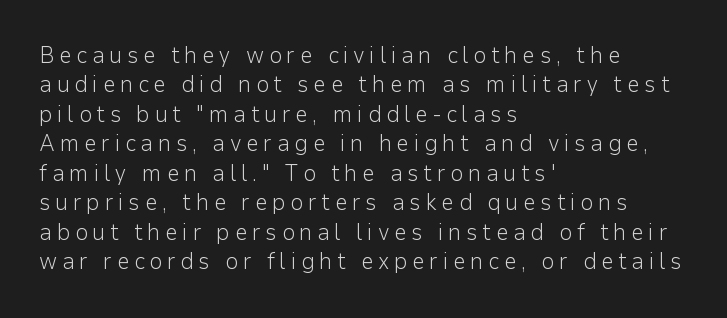
Letters have the restrained weight of plain body copy at most. The designer left line spacing at the default. Designer's note — italics off, roman on. Students, note that the glyphs here are deliberately spaced far apart. Decoration check: the copy has no underline. Leftover space on each line is placed entirely after the last word.
